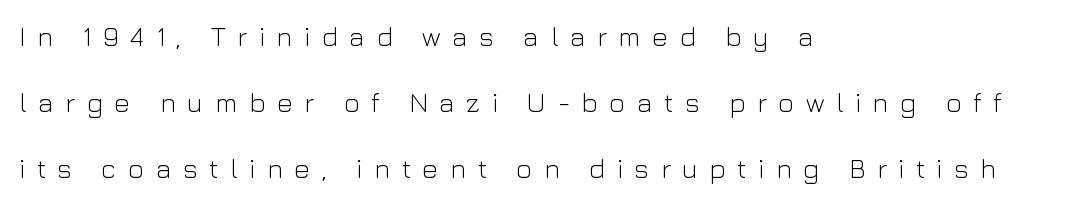
The image shows 27 px text type, upright; set left-aligned, loose line spacing (2.44x), unusually wide letter spacing (+0.43 em), not underlined.
